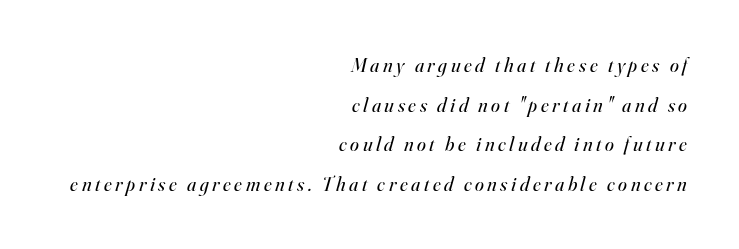
The image shows 20 px text type, italic (leaning right); set right-aligned, loose line spacing (1.98x), not underlined.
